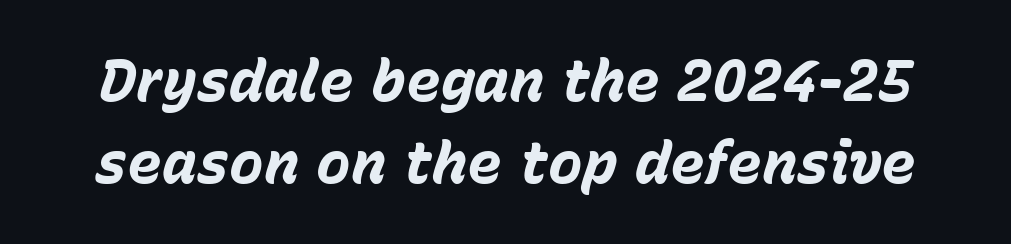
Slant detected: the letters are inclined. The face used here has the dense, thick strokes of a bold. Notice how descenders clear the ascenders below comfortably — that's standard leading. Tracking value appears to be zero — textbook default spacing. Each letter keeps its own natural width here, so spacing adapts to shape. Anything drawn beneath the words? Only blank space.
